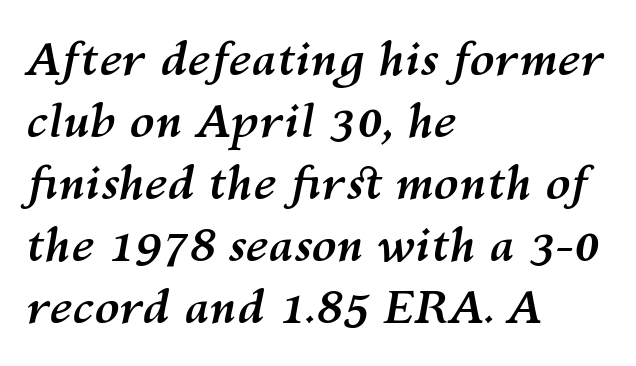
The image shows 46 px semibold type, italic (leaning right); set left-aligned, normal line spacing (1.35x), normal letter spacing, not underlined; medium stroke contrast and a medium x-height.
